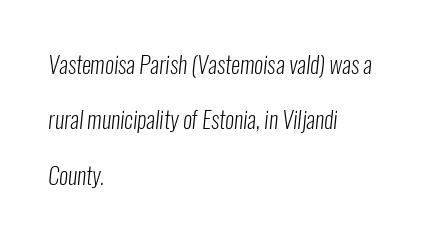
Q: Is the text bold? A: No.
Q: Is the text underlined? A: No.
Q: How is the paragraph aligned? A: Left-aligned.
Q: Is the spacing between letters normal or unusually wide? A: Normal.
Q: Is the spacing between lines tight, normal or loose? A: Loose.
